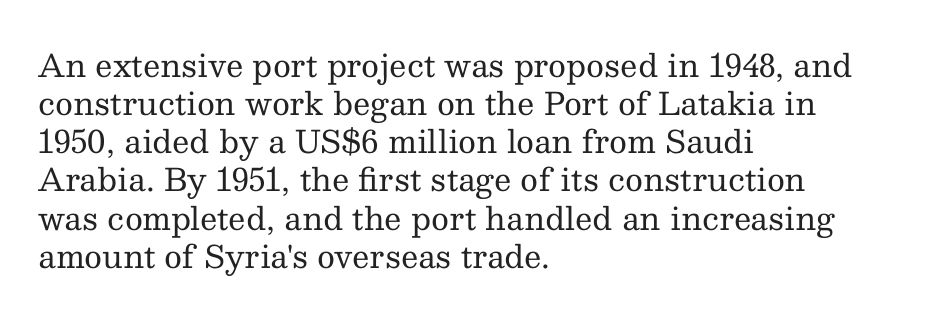
Q: Is the text bold? A: No.
Q: Is the text italic (slanted)? A: No, it is upright.
Q: Is the typeface a serif or a sans-serif typeface? A: Serif.
Q: Is the text underlined? A: No.
Q: How is the paragraph aligned? A: Left-aligned.
Q: Is the spacing between letters normal or unusually wide? A: Normal.
Q: Width (condensed, normal, or wide)? A: Normal.
Q: Stroke contrast? A: Medium.
Q: x-height? A: Medium.
Q: Monospaced? A: No.
